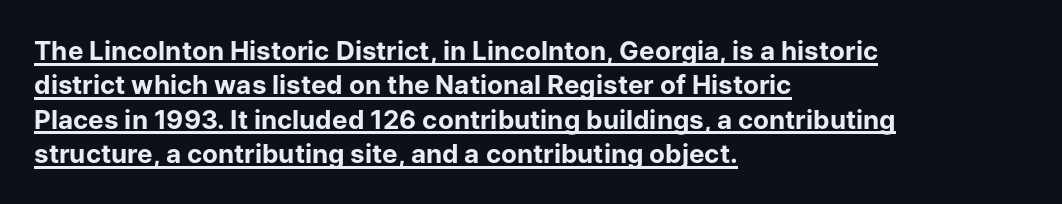
Q: Is the text bold? A: Yes.
Q: Is the text italic (slanted)? A: No, it is upright.
Q: Is the text underlined? A: Yes.
Q: How is the paragraph aligned? A: Left-aligned.
Q: Is the spacing between letters normal or unusually wide? A: Normal.
Q: Is the spacing between lines tight, normal or loose? A: Normal.
